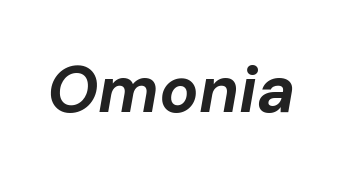
Nobody touched the tracking dial on this one. Varying glyph widths throughout — classic text-font behaviour. The area under the type is left untouched. Does the weight exceed regular? Yes, all the way to bold.
